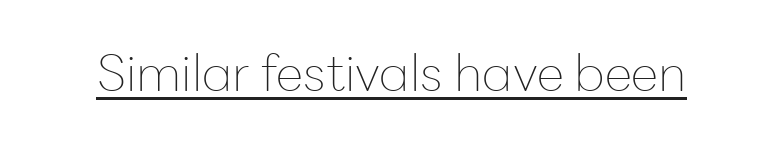
Q: Is the text bold? A: No.
Q: Is the text italic (slanted)? A: No, it is upright.
Q: Is the typeface a serif or a sans-serif typeface? A: Sans-serif.
Q: Is the text underlined? A: Yes.
Q: Is the spacing between letters normal or unusually wide? A: Normal.
Q: Width (condensed, normal, or wide)? A: Normal.
Q: Stroke contrast? A: Low.
Q: x-height? A: Medium.
Q: Monospaced? A: No.
